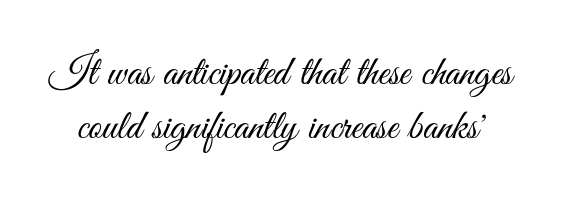
Rows of type keep a routine distance in the vertical direction. A typesetter would label this face a sans. Varying glyph widths throughout — classic text-font behaviour.
